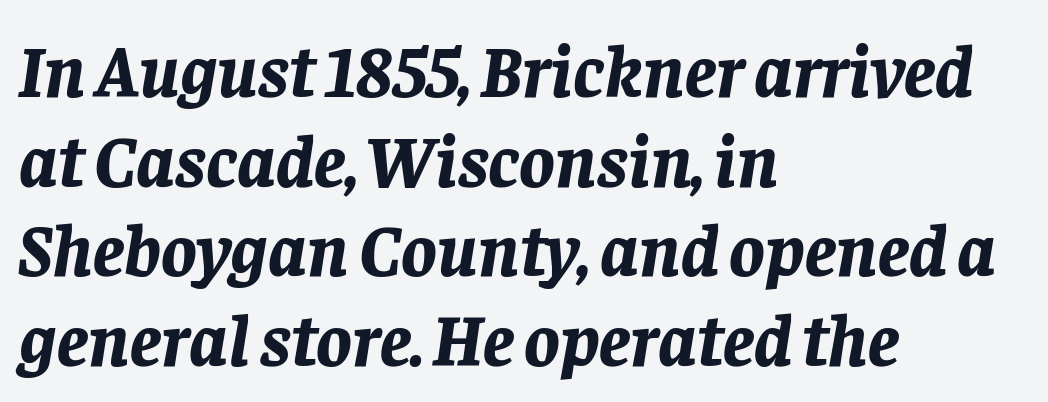
{"italic": "yes", "lean": "right", "slant_degrees": 8, "bold": "yes", "weight": "bold", "width": "normal", "stroke_contrast": "low", "x_height": "large", "monospaced": "no", "underline": "no", "align": "left", "line_spacing_ratio": 1.21, "letter_spacing": "normal", "letter_spacing_em": 0.0, "glyph_px": 74}
